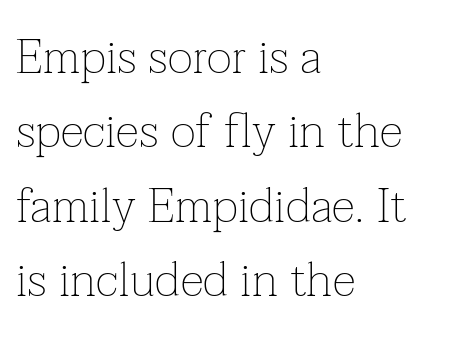
Q: Is the text bold? A: No.
Q: Is the text italic (slanted)? A: No, it is upright.
Q: Is the typeface a serif or a sans-serif typeface? A: Serif.
Q: Is the text underlined? A: No.
Q: How is the paragraph aligned? A: Left-aligned.
Q: Is the spacing between letters normal or unusually wide? A: Normal.
Q: Is the spacing between lines tight, normal or loose? A: Normal.
Q: Width (condensed, normal, or wide)? A: Normal.
Q: Stroke contrast? A: Low.
Q: x-height? A: Medium.
Q: Monospaced? A: No.
